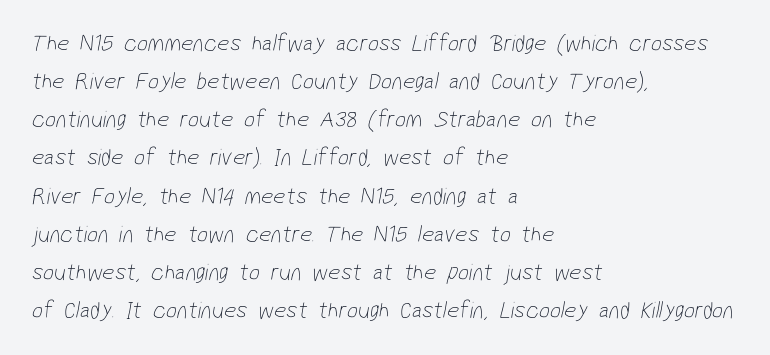
The space beneath each line is pristine and unruled. A normal amount of white space separates one row of letters from the next. Stem width sits at or under what a default text font uses. Alignment: flush left. Tracking here is standard; glyphs follow each other at the usual distance.
